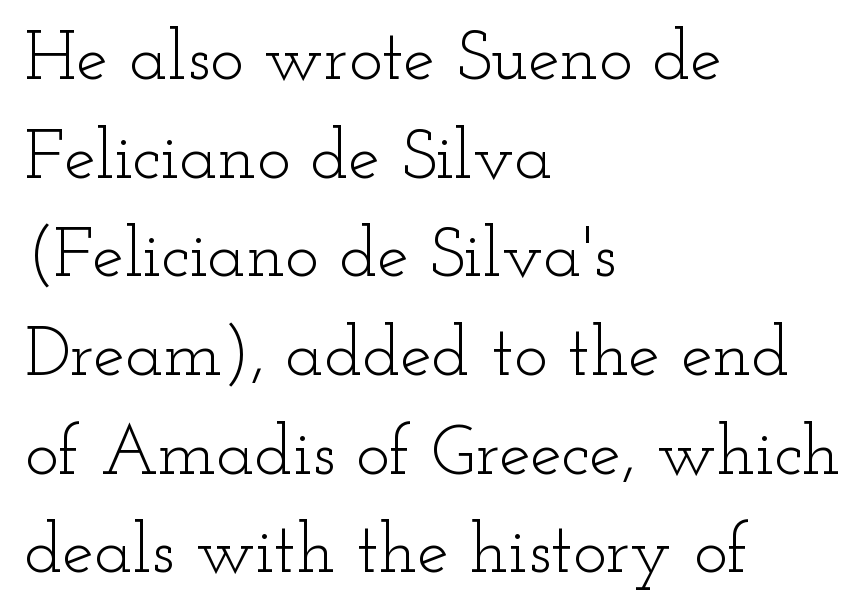
The image shows 71 px light, wide serif type, upright; set left-aligned, normal line spacing (1.39x), normal letter spacing, not underlined; low stroke contrast and a small x-height.
